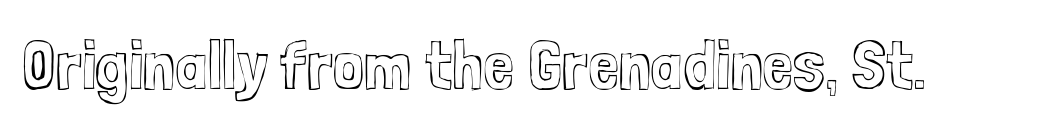
The image shows 70 px condensed type, upright; set normal letter spacing, not underlined; a medium x-height.
